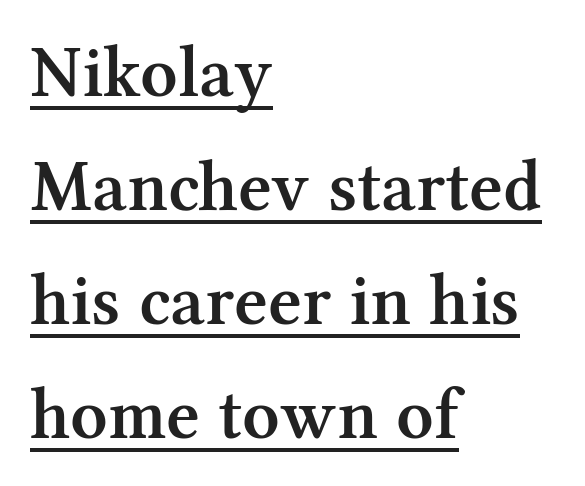
The image shows 73 px semibold serif type, upright; set left-aligned, normal line spacing (1.56x), normal letter spacing, underlined; medium stroke contrast and a medium x-height.
